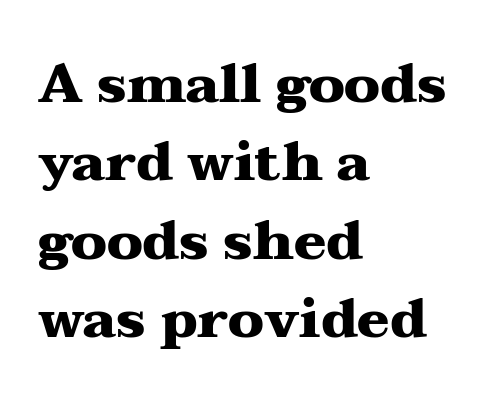
{"serif": "yes", "italic": "no", "bold": "yes", "weight": "heavy", "width": "wide", "stroke_contrast": "medium", "x_height": "medium", "monospaced": "no", "underline": "no", "align": "left", "line_spacing": "normal", "line_spacing_ratio": 1.45, "letter_spacing": "normal", "letter_spacing_em": 0.0, "glyph_px": 54}
